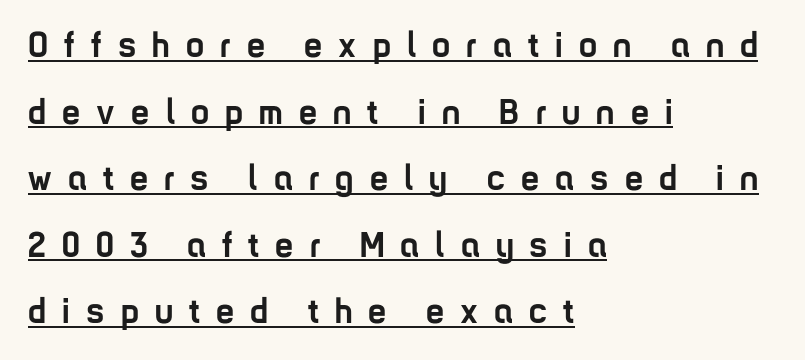
Q: Is the text bold? A: Yes.
Q: Is the text italic (slanted)? A: No, it is upright.
Q: Is the typeface a serif or a sans-serif typeface? A: Sans-serif.
Q: Is the text underlined? A: Yes.
Q: How is the paragraph aligned? A: Left-aligned.
Q: Is the spacing between letters normal or unusually wide? A: Unusually wide.
Q: Width (condensed, normal, or wide)? A: Condensed.
Q: Stroke contrast? A: Low.
Q: x-height? A: Medium.
Q: Monospaced? A: No.
